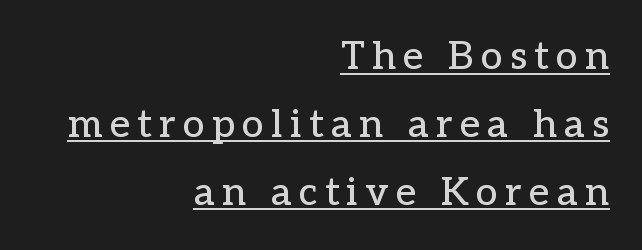
Regarding serifs, this sample has them. Honestly, the underline is the first thing you notice here. The typography opts for an upright posture over an oblique one. The rag falls on the left side of this text block. Spacing verdict: proportional, widths tailored to each character.
